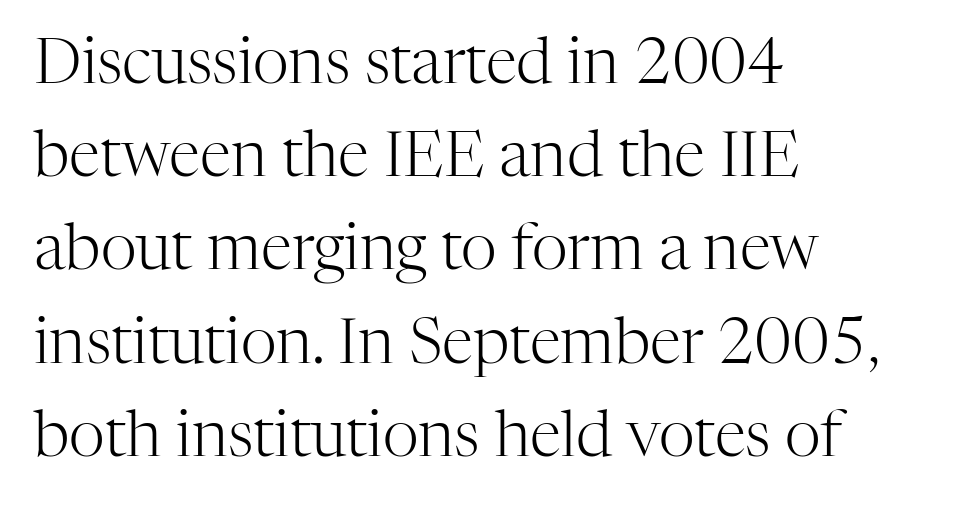
Q: Is the text bold? A: No.
Q: Is the text italic (slanted)? A: No, it is upright.
Q: Is the typeface a serif or a sans-serif typeface? A: Serif.
Q: Is the text underlined? A: No.
Q: How is the paragraph aligned? A: Left-aligned.
Q: Is the spacing between letters normal or unusually wide? A: Normal.
Q: Is the spacing between lines tight, normal or loose? A: Normal.
Q: Width (condensed, normal, or wide)? A: Normal.
Q: Stroke contrast? A: High.
Q: x-height? A: Medium.
Q: Monospaced? A: No.
